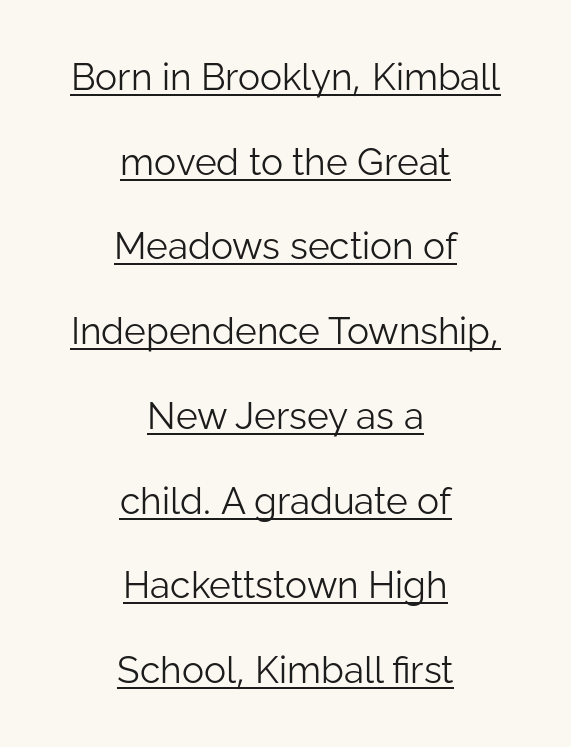
This rendering employs a face without finishing strokes, i.e., a sans-serif. The rendering positions every line midway between the sides. The glyphs are accompanied by a horizontal stroke just below them. Caption: standard tracking, unaltered. The block of text is sparse from top to bottom, with ample space between rows. Character widths vary here, with narrow letters taking less room than wide ones.
